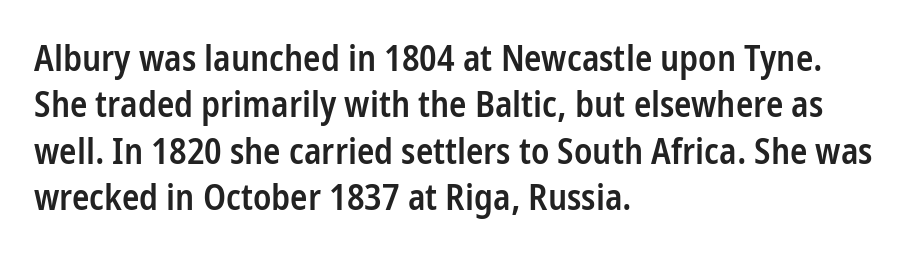
The space between consecutive lines is moderate. Line starts are locked; line ends wander. Note the varied advance widths — an 'i' is clearly narrower than an 'm'. The letters are semibold — heavier than regular but short of a full bold.
